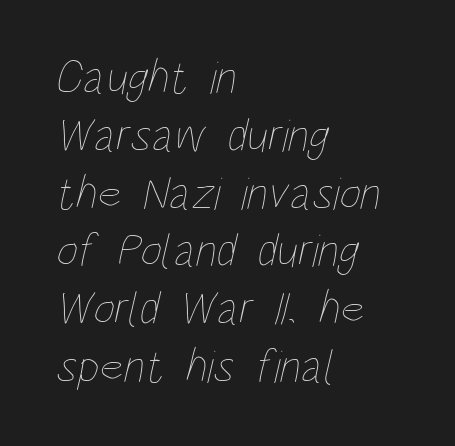
Q: Is the text bold? A: No.
Q: Is the text underlined? A: No.
Q: How is the paragraph aligned? A: Left-aligned.
Q: Is the spacing between letters normal or unusually wide? A: Normal.
Q: Width (condensed, normal, or wide)? A: Condensed.
Q: Stroke contrast? A: Low.
Q: x-height? A: Large.
Q: Monospaced? A: No.
